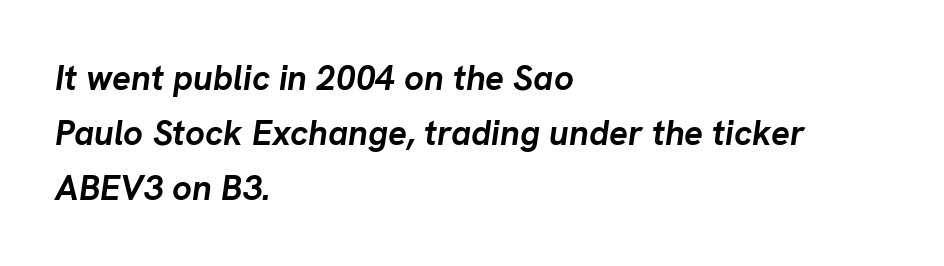
{"italic": "yes", "lean": "right", "slant_degrees": 8, "bold": "yes", "weight": "semibold", "width": "normal", "stroke_contrast": "low", "x_height": "medium", "monospaced": "no", "underline": "no", "align": "left", "line_spacing": "normal", "line_spacing_ratio": 1.57, "letter_spacing": "normal", "letter_spacing_em": 0.0, "glyph_px": 35}
